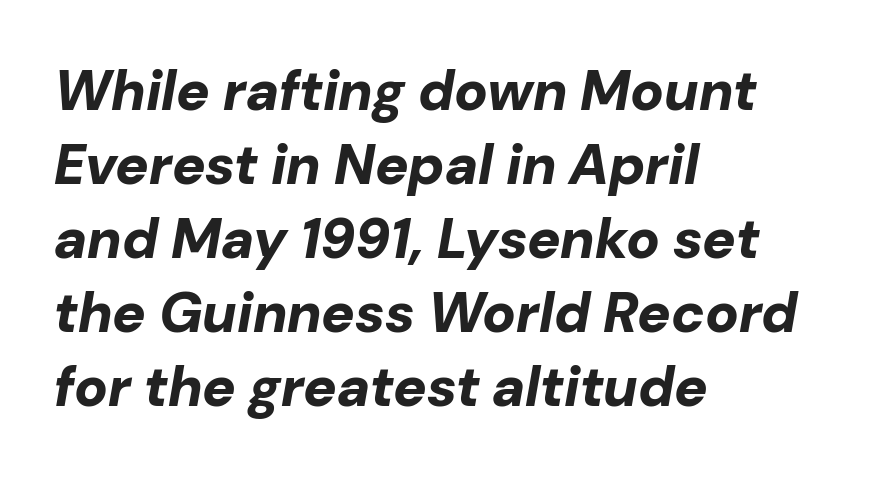
Q: Is the text bold? A: Yes.
Q: Is the text italic (slanted)? A: Yes, it leans right by about 10 degrees.
Q: Is the text underlined? A: No.
Q: How is the paragraph aligned? A: Left-aligned.
Q: Is the spacing between letters normal or unusually wide? A: Normal.
Q: Is the spacing between lines tight, normal or loose? A: Normal.
Q: Width (condensed, normal, or wide)? A: Normal.
Q: Stroke contrast? A: Low.
Q: x-height? A: Medium.
Q: Monospaced? A: No.
